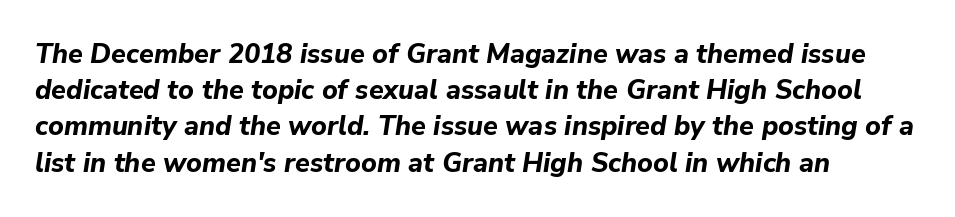
Q: Is the text bold? A: Yes.
Q: Is the text italic (slanted)? A: Yes, it leans right by about 9 degrees.
Q: Is the text underlined? A: No.
Q: How is the paragraph aligned? A: Left-aligned.
Q: Is the spacing between letters normal or unusually wide? A: Normal.
Q: Is the spacing between lines tight, normal or loose? A: Normal.
